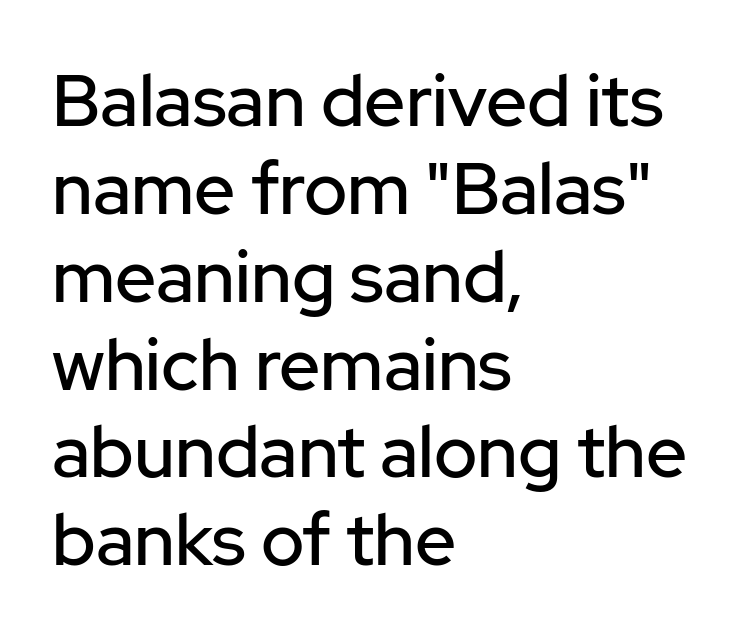
Serifs: no, the terminals of the letterforms are clean. What stands out about the letter spacing? Nothing — it is the standard amount. A bare baseline throughout the passage. A typesetter would call this proportional, since set widths differ per character.
